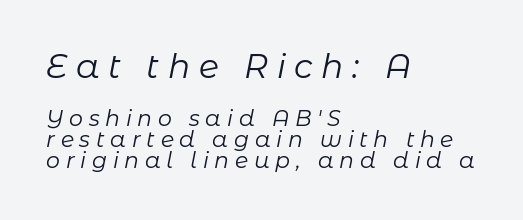
The image shows 33 px regular-weight type, italic (leaning right); set left-aligned, tight line spacing (0.95x), unusually wide letter spacing (+0.26 em), not underlined; the first (top) block is 1.5x larger; low stroke contrast and a medium x-height.
